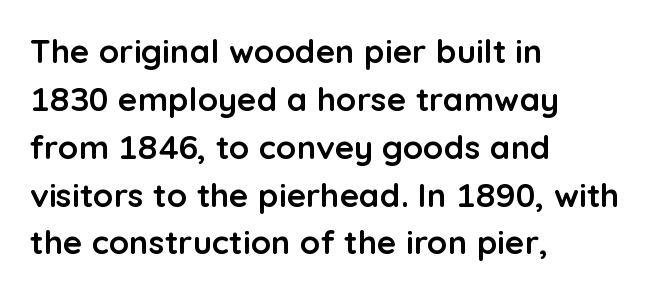
Short and long lines alike share a common starting point at left. A typesetter would call this proportional, since set widths differ per character. Honestly, the row spacing looks completely unremarkable. The typography opts for an upright posture over an oblique one. Underline: absent. Tracking value appears to be zero — textbook default spacing.
